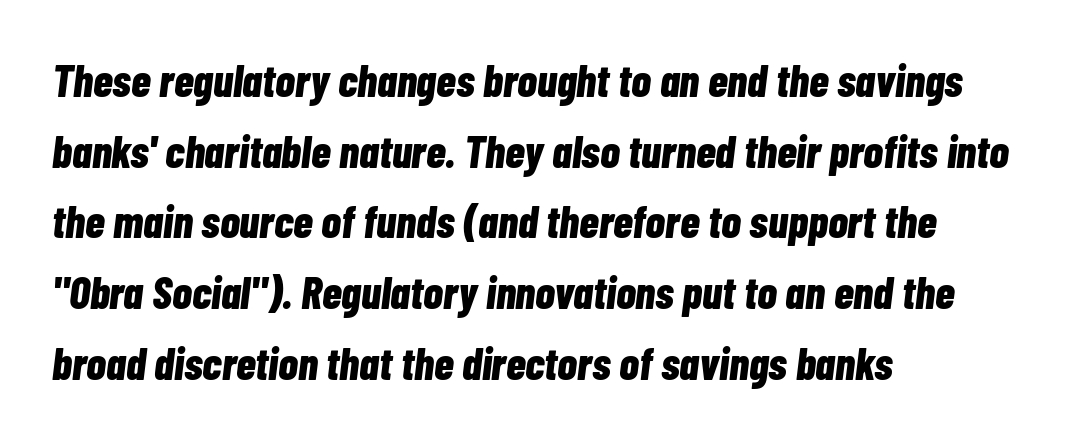
Q: Is the text bold? A: Yes.
Q: Is the text italic (slanted)? A: Yes, it leans right by about 7 degrees.
Q: Is the text underlined? A: No.
Q: How is the paragraph aligned? A: Left-aligned.
Q: Is the spacing between letters normal or unusually wide? A: Normal.
Q: Is the spacing between lines tight, normal or loose? A: Normal.
Q: Width (condensed, normal, or wide)? A: Condensed.
Q: Stroke contrast? A: Low.
Q: x-height? A: Medium.
Q: Monospaced? A: No.
